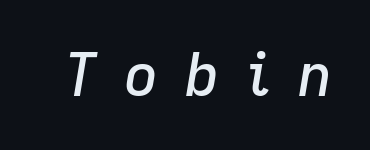
The image shows 60 px text type, italic (leaning right); set unusually wide letter spacing (+0.44 em), not underlined; low stroke contrast and a medium x-height.
